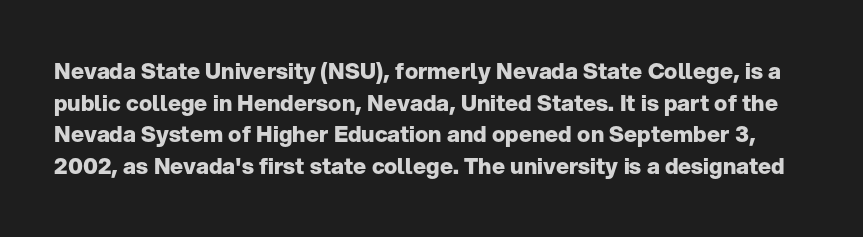
{"italic": "no", "bold": "yes", "underline": "no", "line_spacing": "normal", "line_spacing_ratio": 1.44, "letter_spacing": "normal", "letter_spacing_em": 0.0, "glyph_px": 22}
